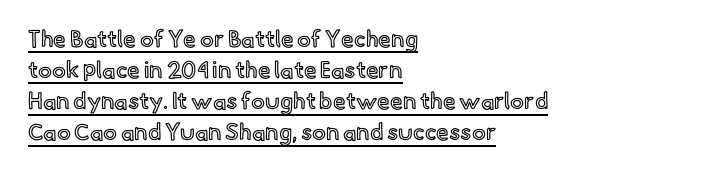
The image shows 23 px text type, upright; set left-aligned, normal line spacing (1.35x), normal letter spacing, underlined.
